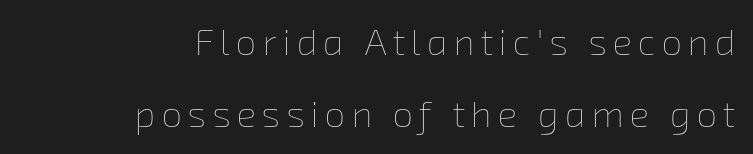
The passage shown stacks its lines with a broad gap. Ink coverage per letter is moderate at most. The passage shown is not underscored anywhere. This sample is right-justified, so line beginnings fall wherever the words allow. Here the designer chose a conventional face with non-uniform glyph widths.
